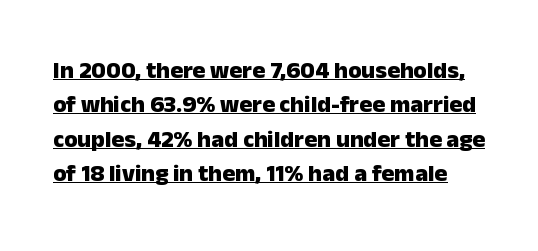
The image shows 24 px bold type, upright; set normal line spacing (1.43x), normal letter spacing, underlined.
